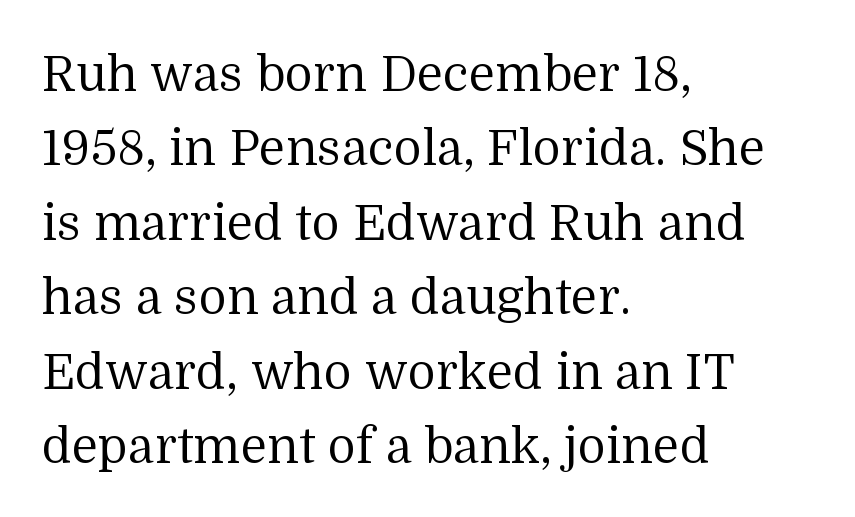
{"serif": "yes", "italic": "no", "bold": "no", "weight": "regular", "width": "normal", "stroke_contrast": "medium", "x_height": "medium", "monospaced": "no", "underline": "no", "align": "left", "line_spacing": "normal", "line_spacing_ratio": 1.52, "letter_spacing": "normal", "letter_spacing_em": 0.0, "glyph_px": 49}
